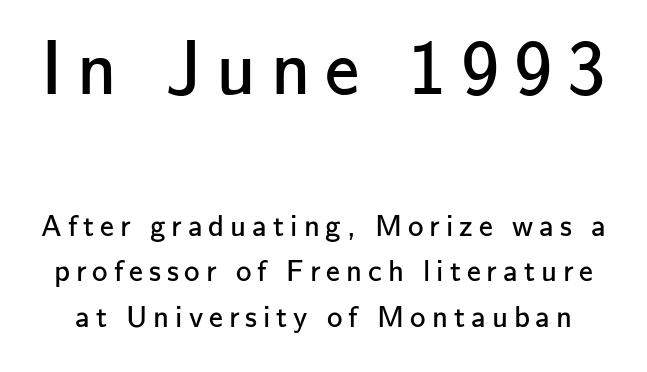
Q: Is the text bold? A: No.
Q: Is the text italic (slanted)? A: No, it is upright.
Q: Is the typeface a serif or a sans-serif typeface? A: Sans-serif.
Q: Is the text underlined? A: No.
Q: Is the spacing between lines tight, normal or loose? A: Normal.
Q: Which block of text is set in a larger size, the first (top) or the second (bottom)? A: The first (top) one.
Q: Width (condensed, normal, or wide)? A: Normal.
Q: Stroke contrast? A: Low.
Q: x-height? A: Small.
Q: Monospaced? A: No.
